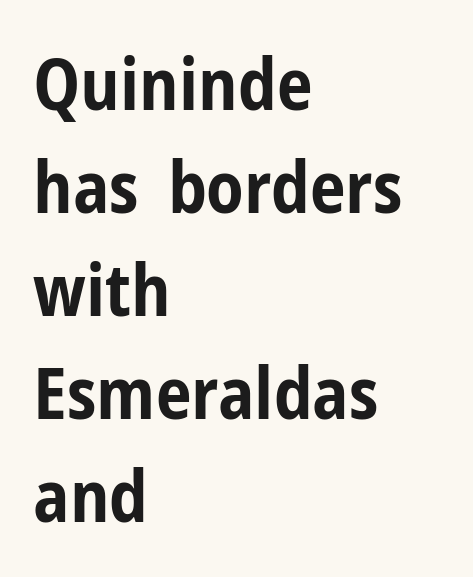
{"serif": "no", "italic": "no", "bold": "yes", "weight": "bold", "width": "condensed", "stroke_contrast": "low", "x_height": "medium", "monospaced": "no", "underline": "no", "align": "left", "line_spacing": "normal", "line_spacing_ratio": 1.43, "letter_spacing": "normal", "letter_spacing_em": 0.0, "glyph_px": 72}
